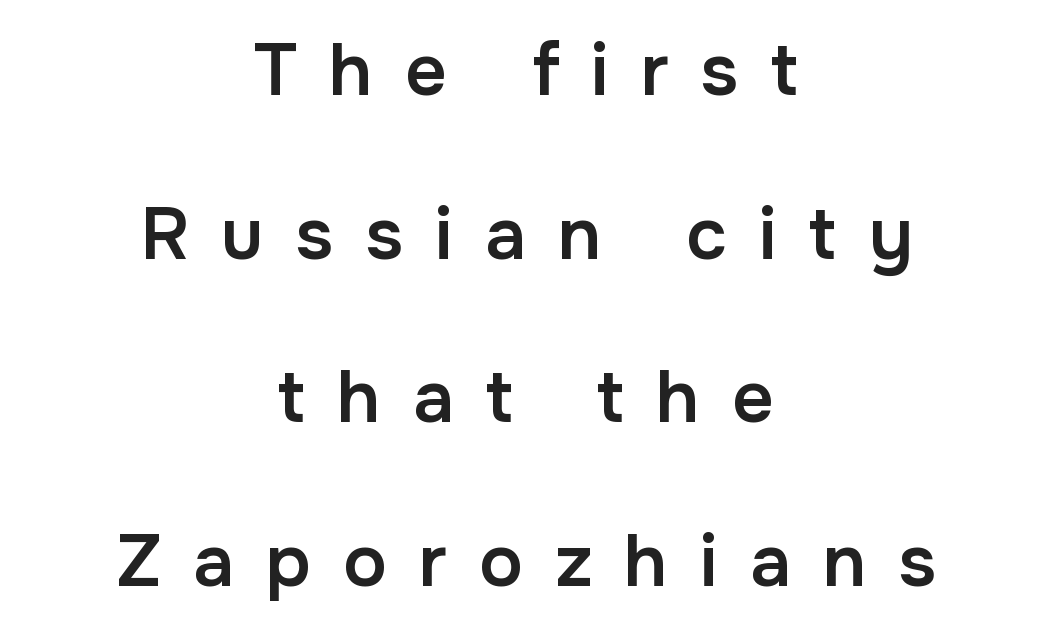
{"serif": "no", "italic": "no", "bold": "semi", "weight": "semibold", "width": "normal", "stroke_contrast": "low", "x_height": "medium", "monospaced": "no", "underline": "no", "align": "center", "line_spacing": "loose", "line_spacing_ratio": 2.24, "letter_spacing": "wide", "letter_spacing_em": 0.44, "glyph_px": 73}
